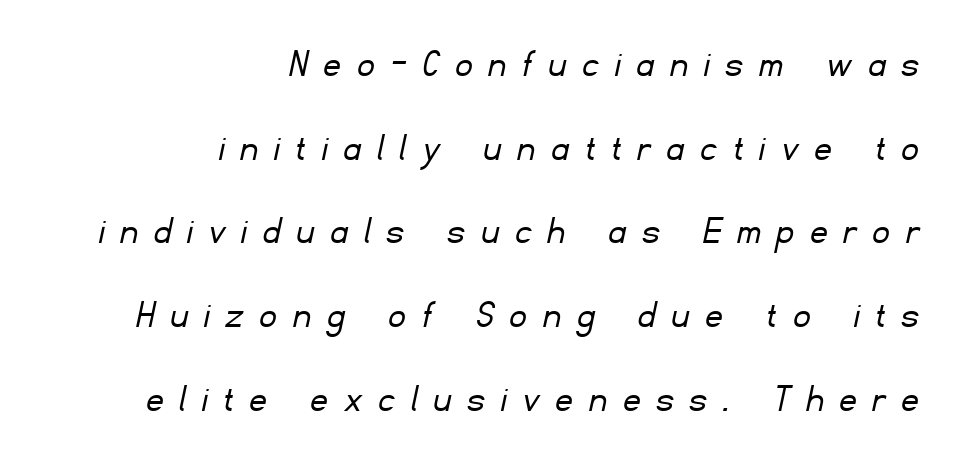
Q: Is the text bold? A: No.
Q: Is the typeface a serif or a sans-serif typeface? A: Sans-serif.
Q: Is the text underlined? A: No.
Q: How is the paragraph aligned? A: Right-aligned.
Q: Is the spacing between letters normal or unusually wide? A: Unusually wide.
Q: Is the spacing between lines tight, normal or loose? A: Loose.
Q: Width (condensed, normal, or wide)? A: Normal.
Q: Stroke contrast? A: Low.
Q: x-height? A: Small.
Q: Monospaced? A: No.
